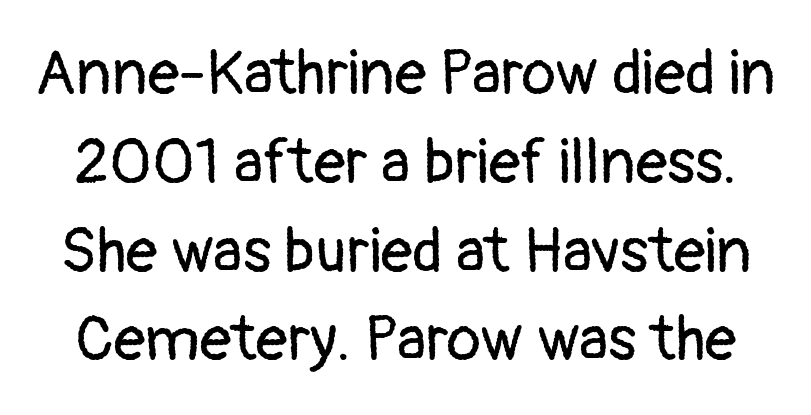
The image shows 63 px regular-weight sans-serif type, upright; set normal line spacing (1.41x), normal letter spacing, not underlined; low stroke contrast and a medium x-height.
